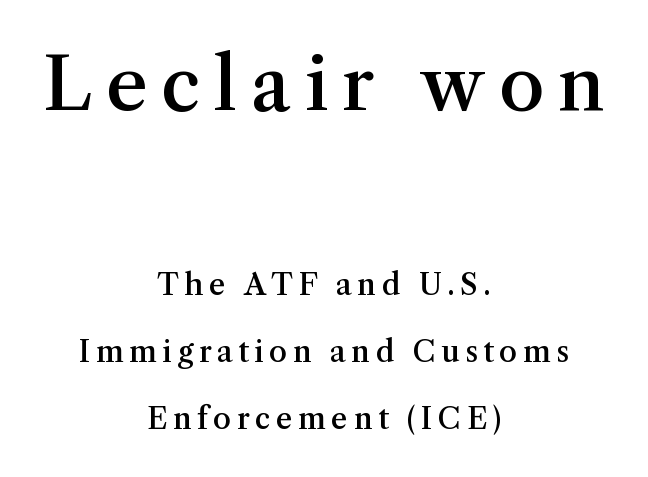
Q: Is the text bold? A: Semi-bold.
Q: Is the text italic (slanted)? A: No, it is upright.
Q: Is the typeface a serif or a sans-serif typeface? A: Serif.
Q: Is the text underlined? A: No.
Q: How is the paragraph aligned? A: Centered.
Q: Is the spacing between lines tight, normal or loose? A: Loose.
Q: Which block of text is set in a larger size, the first (top) or the second (bottom)? A: The first (top) one.
Q: Width (condensed, normal, or wide)? A: Normal.
Q: Stroke contrast? A: Medium.
Q: x-height? A: Medium.
Q: Monospaced? A: No.
